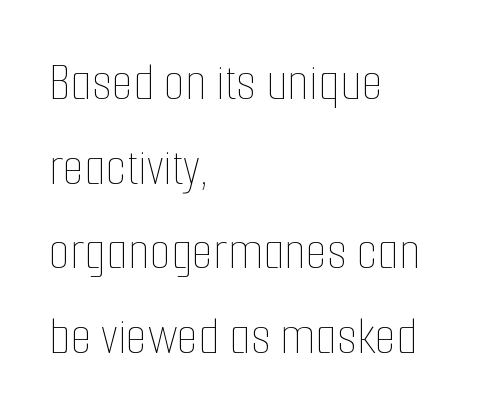
{"italic": "no", "bold": "no", "weight": "thin", "width": "condensed", "stroke_contrast": "low", "x_height": "medium", "monospaced": "no", "underline": "no", "align": "left", "line_spacing": "normal", "line_spacing_ratio": 1.54, "letter_spacing": "normal", "letter_spacing_em": 0.0, "glyph_px": 55}
